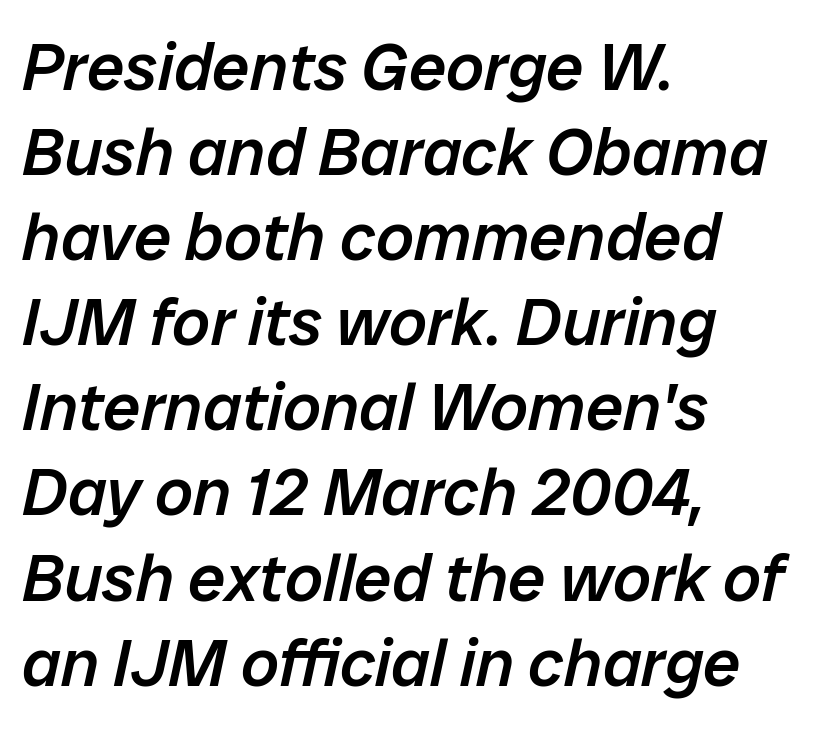
The image shows 67 px semibold type, italic (leaning right); set left-aligned, normal line spacing (1.27x), normal letter spacing, not underlined; low stroke contrast and a medium x-height.
